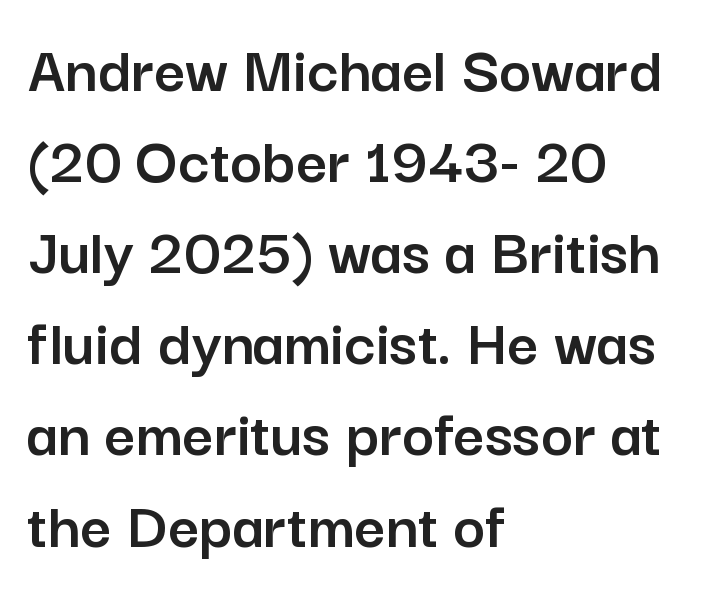
The image shows 68 px sans-serif type, upright; set left-aligned, normal line spacing (1.34x), normal letter spacing, not underlined; low stroke contrast and a medium x-height.
